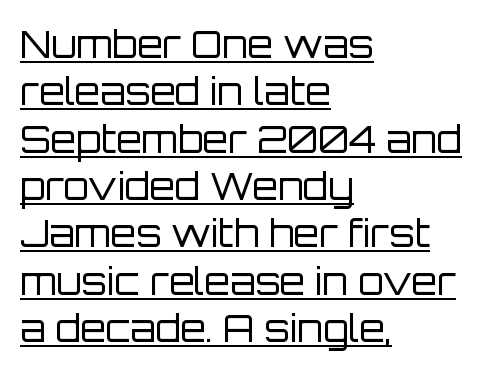
The image shows 37 px regular-weight sans-serif type, upright; set left-aligned, normal line spacing (1.28x), normal letter spacing, underlined; low stroke contrast and a large x-height.
